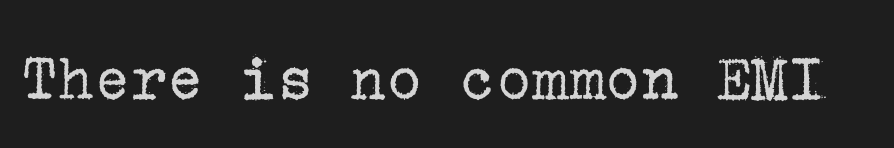
Stems here are at most as thick as an everyday book face. Here the glyphs are tracked normally, forming tight word shapes. Letters rest on an invisible, unmarked baseline. The rendering shows small feet on the letterforms — a serif design.
